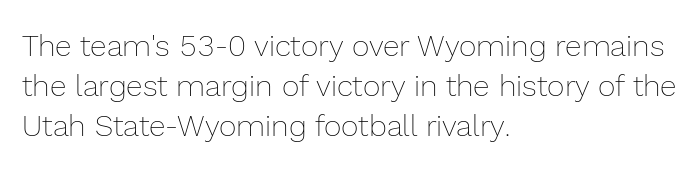
Q: Is the text bold? A: No.
Q: Is the text italic (slanted)? A: No, it is upright.
Q: Is the text underlined? A: No.
Q: How is the paragraph aligned? A: Left-aligned.
Q: Is the spacing between letters normal or unusually wide? A: Normal.
Q: Is the spacing between lines tight, normal or loose? A: Normal.
Q: Width (condensed, normal, or wide)? A: Normal.
Q: x-height? A: Medium.
Q: Monospaced? A: No.
